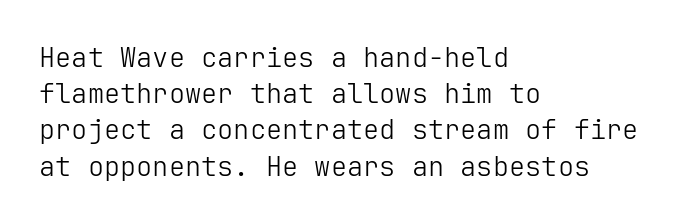
The strokes carry an ordinary text weight at most. Teacher's note: observe the even left margin — that is flush-left alignment. The lines sit at an ordinary, default distance from one another. Does extra space separate the letters? No, they use regular spacing. Posture: vertical. The specimen omits any rule beneath the text block's lines.
